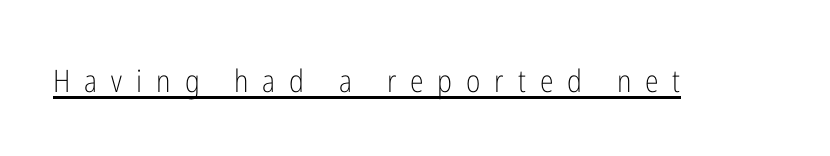
The image shows 31 px light, condensed sans-serif type, upright; set unusually wide letter spacing (+0.45 em), underlined; low stroke contrast and a medium x-height.
